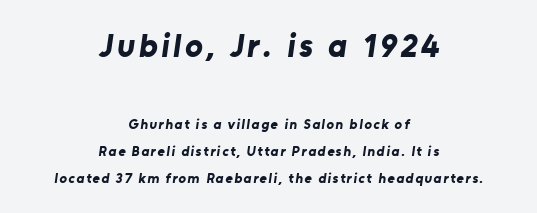
{"serif": "no", "bold": "yes", "weight": "bold", "width": "normal", "stroke_contrast": "low", "x_height": "medium", "monospaced": "no", "underline": "no", "align": "center", "line_spacing": "loose", "line_spacing_ratio": 1.93, "larger_block": "first", "size_ratio": 2.36, "glyph_px": 33}
